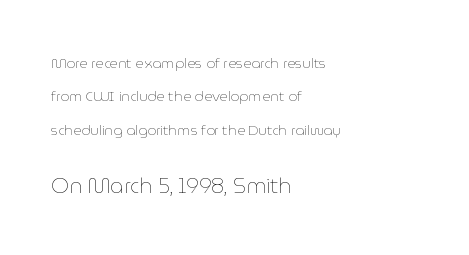
The image shows 21 px text type, upright; set left-aligned, loose line spacing (2.39x), normal letter spacing, not underlined; the second (bottom) block is 1.5x larger.
